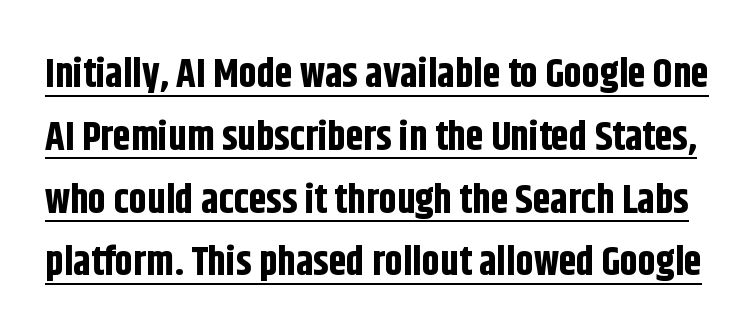
The image shows 40 px bold, condensed sans-serif type, upright; set normal line spacing (1.57x), normal letter spacing, underlined; low stroke contrast and a large x-height.
